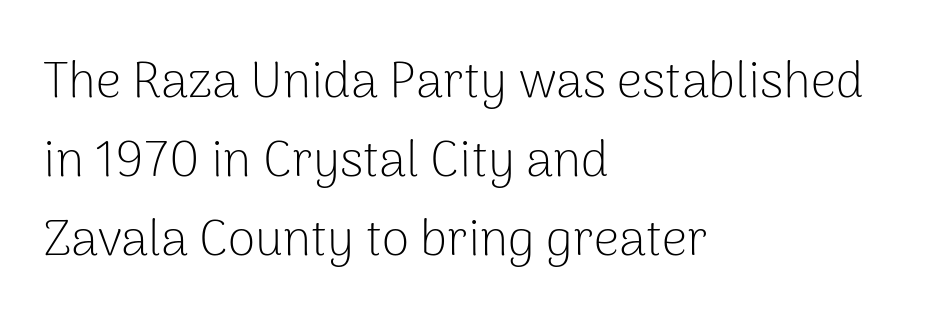
The image shows 50 px light sans-serif type, upright; set left-aligned, normal line spacing (1.58x), normal letter spacing, not underlined; low stroke contrast and a medium x-height.
